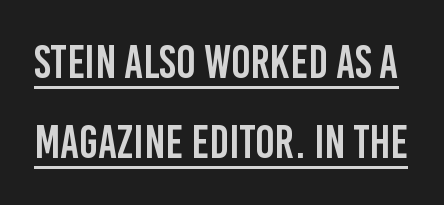
The image shows 46 px condensed sans-serif type, upright; set line spacing 1.74x, normal letter spacing, underlined; low stroke contrast and a large x-height.
